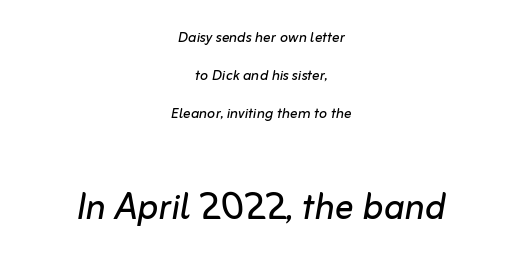
The image shows 47 px regular-weight type, italic (leaning right); set centered, loose line spacing (2.0x), normal letter spacing, not underlined; the second (bottom) block is 2.47x larger; low stroke contrast and a medium x-height.
